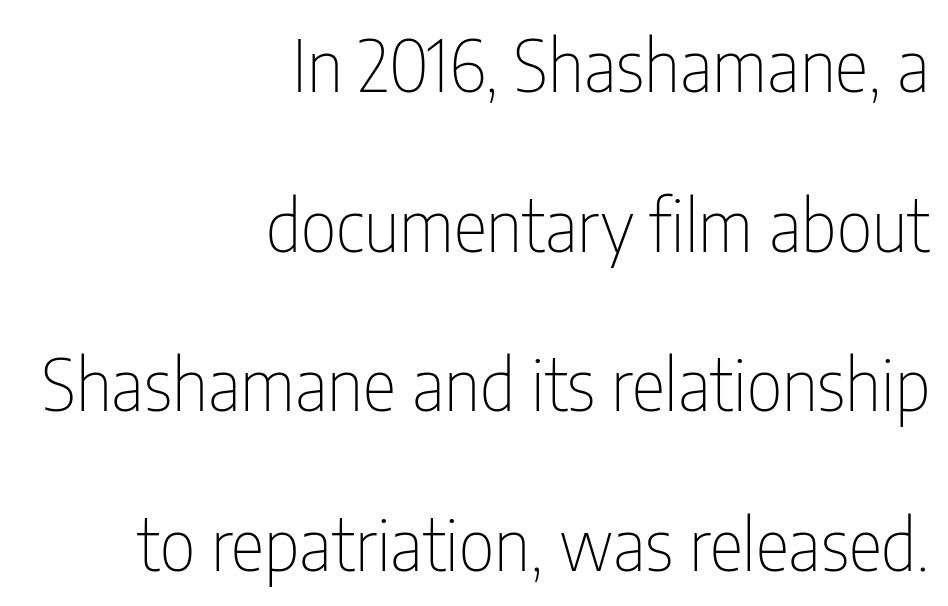
The image shows 71 px thin, condensed sans-serif type, upright; set right-aligned, loose line spacing (2.25x), normal letter spacing, not underlined; low stroke contrast and a medium x-height.
